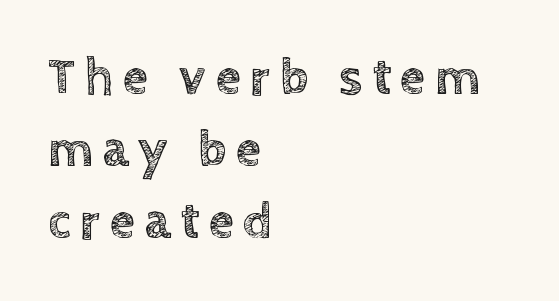
Tall strokes in this sample are plumb rather than angled. The lines in this sample share a left origin and differ only in where they stop. The letters advance in unequal steps, a hallmark of proportional type. Compared with typical paragraphs, the rows here are spaced about the same. The zone under the glyphs is completely vacant.
